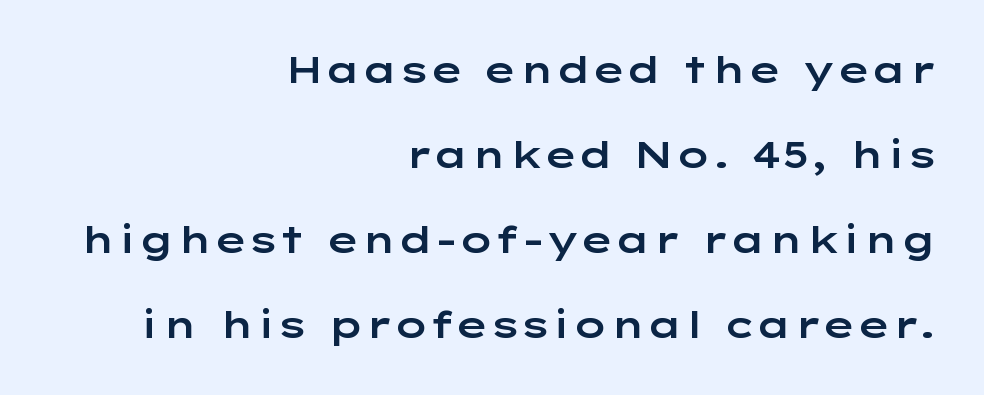
The rendering shows plain stroke endings on the letterforms — a sans-serif design. The specimen omits any rule beneath the text block's lines. Students, note that the glyphs here touch the page at normal intervals. Casual observation: everything's shoved over to the right.
